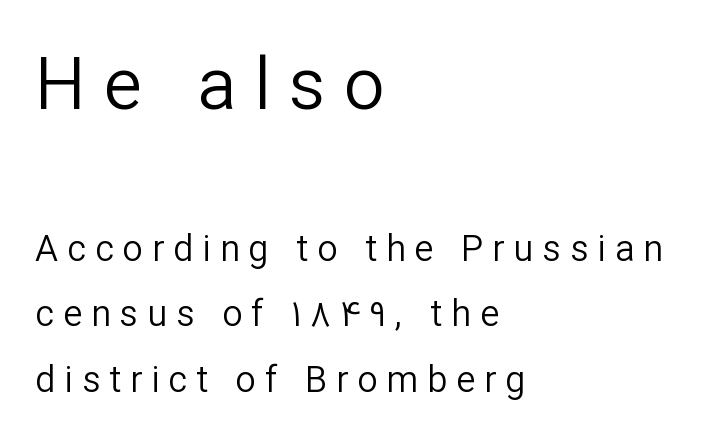
The specimen omits any rule beneath the text block's lines. Italic? Not at all — the glyphs are vertical. Stems and bowls with no extra thickness — not bold. One-word summary of the alignment: left. The tracking reads as deliberately expanded to a designer's eye.
